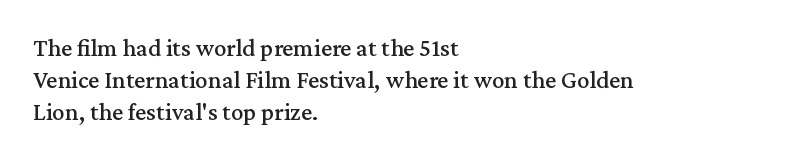
The image shows 25 px text type, upright; set left-aligned, normal line spacing (1.28x), normal letter spacing, not underlined.
